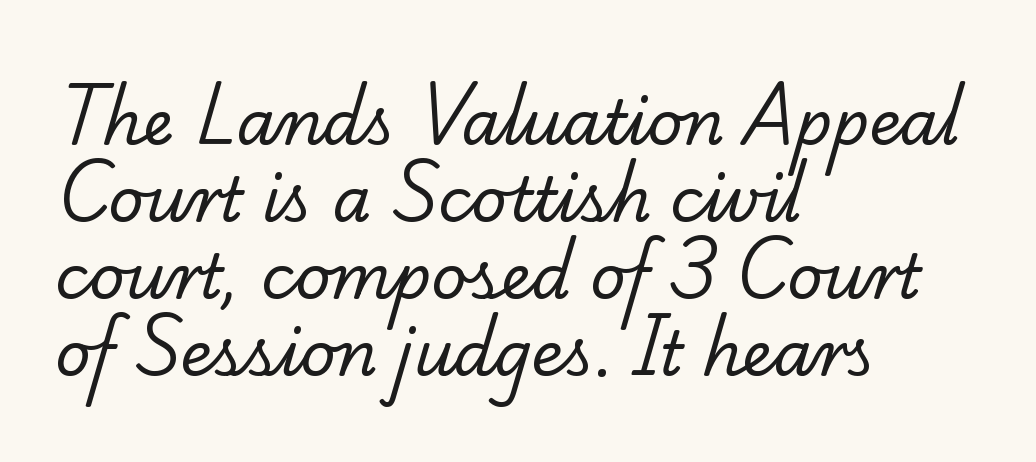
Is the block centered? No — it sits flush against the left margin. The glyphs are unaccompanied by any horizontal stroke below them. Look at the tracking — it's just the regular setting, nothing added. Stem width sits at or under what a default text font uses. Spacing verdict: proportional, widths tailored to each character.
